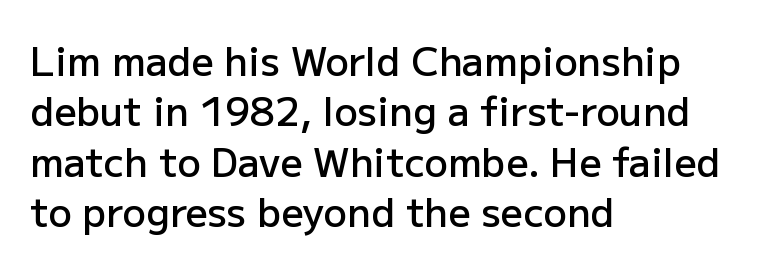
The sample has been set in demibold, a notch under bold. Note: no serifs on the glyphs. The letters advance in unequal steps, a hallmark of proportional type. Underlining? Definitely not there. You could call the tracking neutral — neither tight nor loose. These lines sit exactly where default settings would place them.
